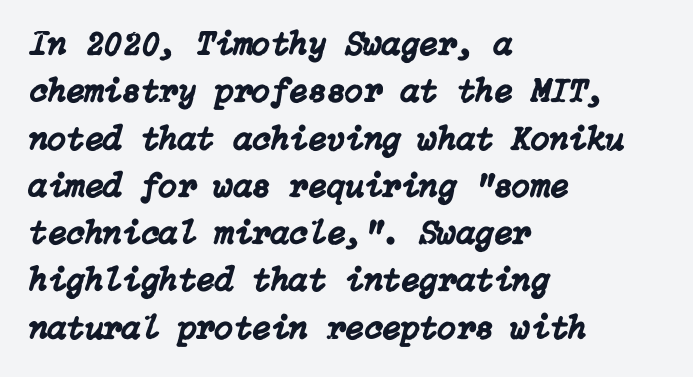
The image shows 34 px text type, italic (leaning right); set left-aligned, normal line spacing (1.39x), normal letter spacing, not underlined; low stroke contrast and a medium x-height.
